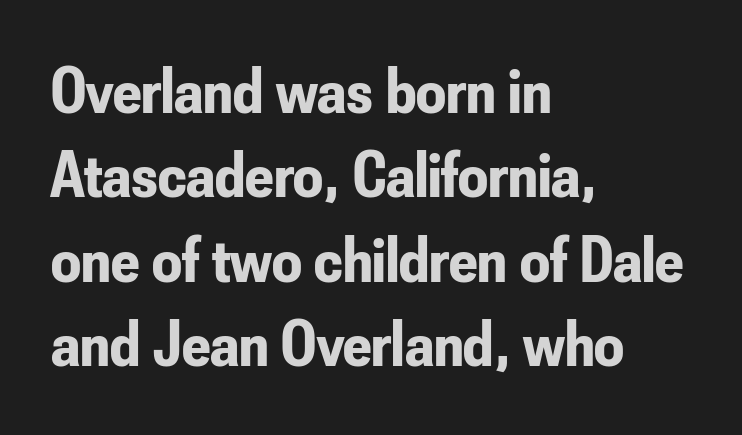
Q: Is the text bold? A: Yes.
Q: Is the text italic (slanted)? A: No, it is upright.
Q: Is the typeface a serif or a sans-serif typeface? A: Sans-serif.
Q: Is the text underlined? A: No.
Q: How is the paragraph aligned? A: Left-aligned.
Q: Is the spacing between letters normal or unusually wide? A: Normal.
Q: Is the spacing between lines tight, normal or loose? A: Normal.
Q: Width (condensed, normal, or wide)? A: Condensed.
Q: Stroke contrast? A: Low.
Q: x-height? A: Small.
Q: Monospaced? A: No.
